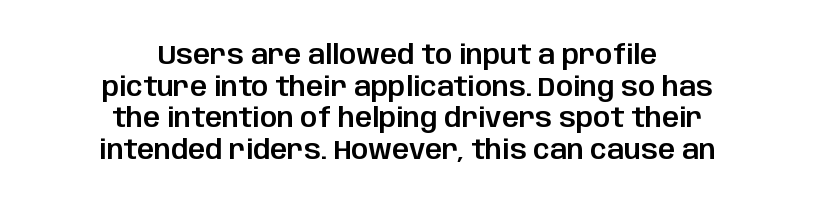
No word sits above an underline. Do the letters lean? They stand straight. Is the letter spacing exaggerated? No — it looks like the ordinary default. The setting favours the middle, as headings and verse often do.
